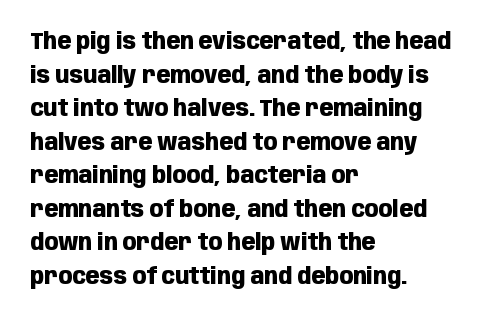
The image shows 23 px bold type, upright; set left-aligned, normal line spacing (1.46x), normal letter spacing, not underlined.
